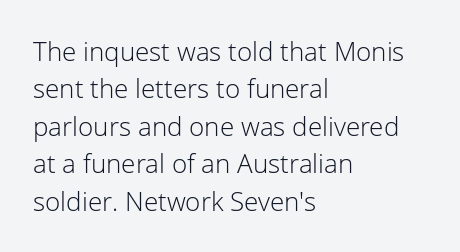
The image shows 26 px text type, upright; set left-aligned, normal line spacing (1.44x), normal letter spacing, not underlined.
